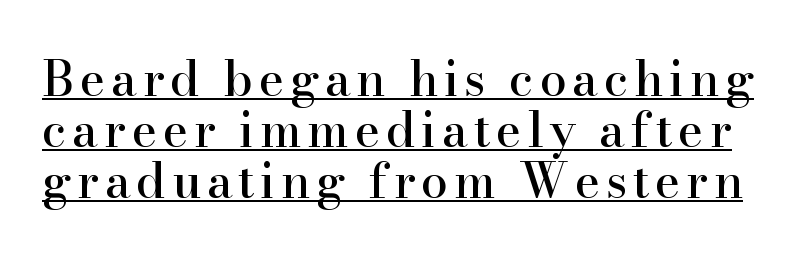
{"serif": "yes", "italic": "no", "width": "normal", "stroke_contrast": "high", "x_height": "small", "monospaced": "no", "underline": "yes", "line_spacing": "tight", "line_spacing_ratio": 1.06, "glyph_px": 48}
